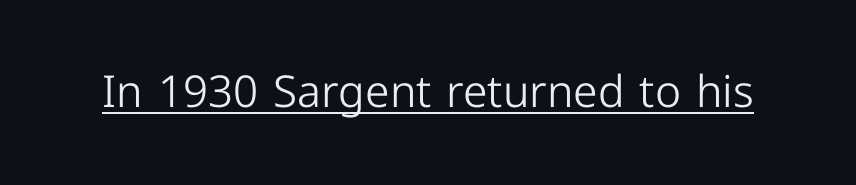
Rendered with straight, roman letterforms. The face used here is a sans, in the tradition of grotesques and geometrics. The typeface has the unassuming heft of standard copy or less. The face used here appears with an underline applied.
